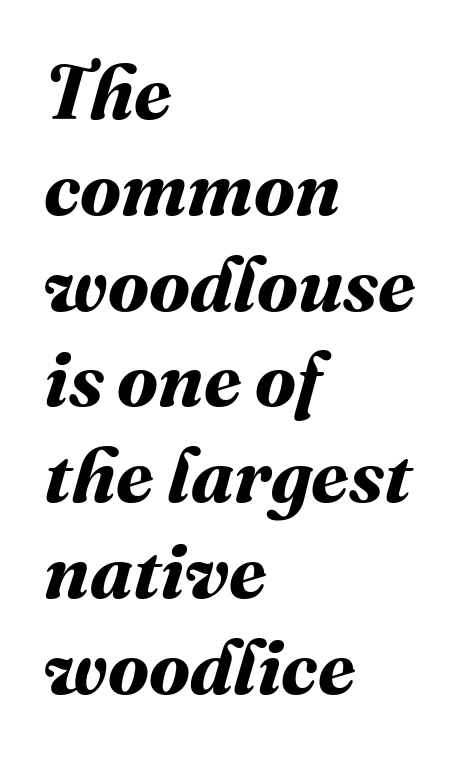
Is the block centered? No — it sits flush against the left margin. How are the letters spaced? Ordinarily, with no added tracking. Every letter is thick-stroked: bold, no question. The rows are spaced the way most documents space them.
